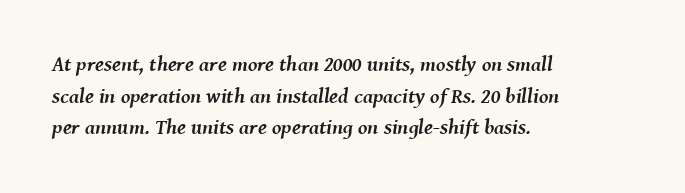
The image shows 21 px bold type, italic (leaning right); set left-aligned, normal line spacing (1.51x), normal letter spacing, not underlined.
